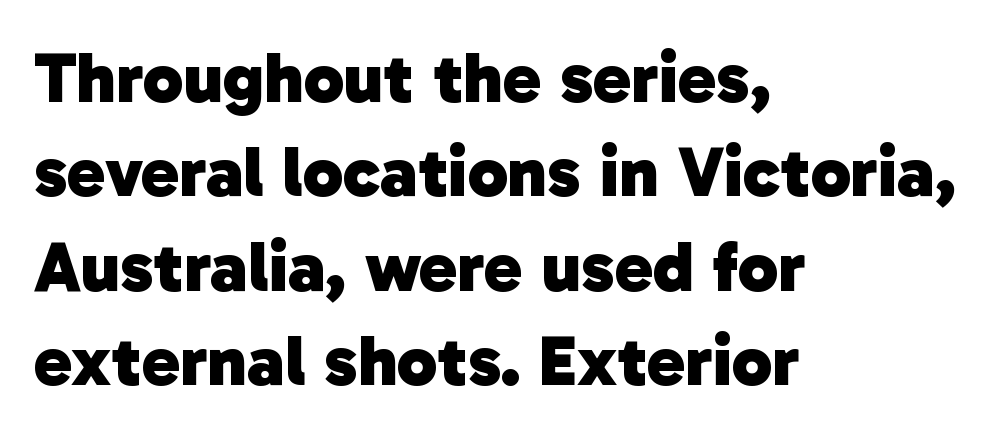
The image shows 72 px heavy sans-serif type; set left-aligned, normal line spacing (1.31x), normal letter spacing, not underlined; low stroke contrast and a medium x-height.
